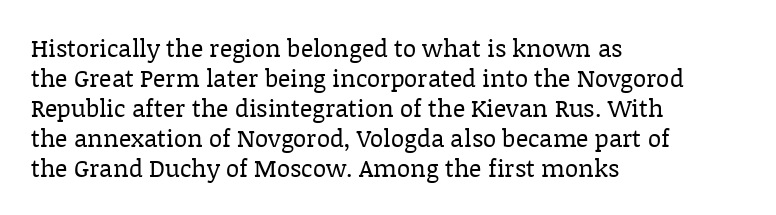
Honestly, there is no underline to notice here at all. The font's upright variant was chosen for this text. Horizontally, the lines are justified to the leading edge only. Bold? No — there's no thickening of the strokes.
